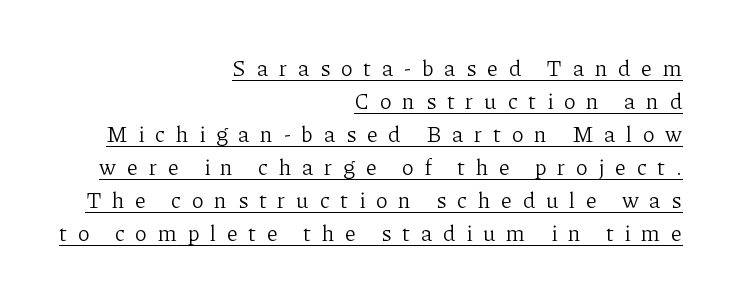
The image shows 22 px text type, upright; set right-aligned, normal line spacing (1.5x), unusually wide letter spacing (+0.48 em), underlined.
